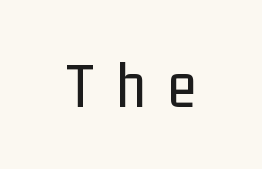
The image shows 66 px regular-weight, condensed sans-serif type, upright; set unusually wide letter spacing (+0.35 em), not underlined; low stroke contrast and a medium x-height.
